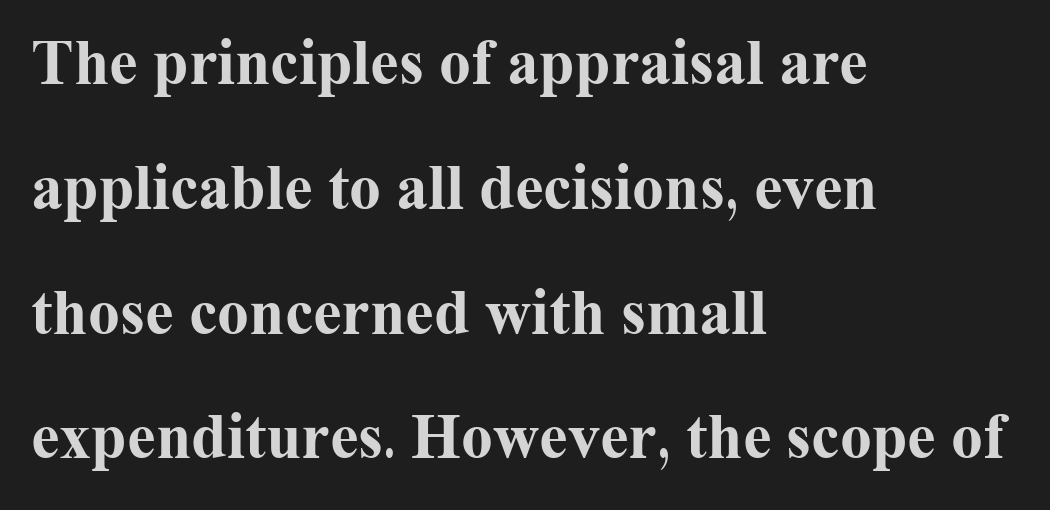
Are there feet on the stems? There are — it's a serif. Italic? Not at all — the glyphs are vertical. A classic flush-left, rag-right setting is used for this passage. This sample has the flowing, uneven cadence of proportional lettering.
